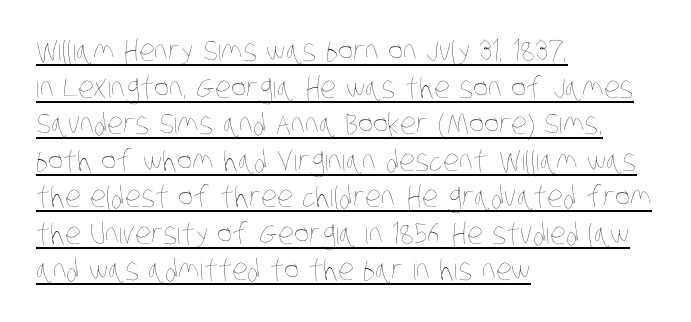
{"bold": "no", "weight": "thin", "width": "condensed", "stroke_contrast": "low", "x_height": "large", "monospaced": "no", "underline": "yes", "align": "left", "line_spacing": "normal", "line_spacing_ratio": 1.26, "letter_spacing": "normal", "letter_spacing_em": 0.0, "glyph_px": 29}
